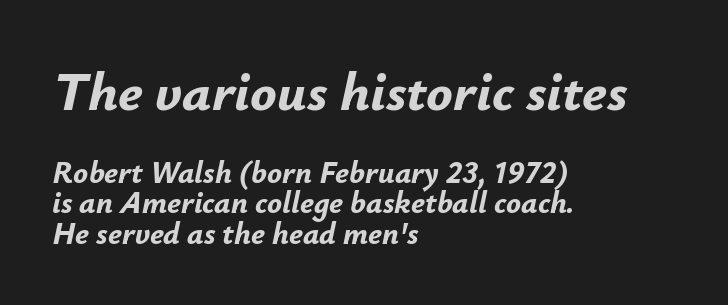
Check the space under the baseline: it is left empty. Character size in the leading block exceeds that of the trailing block. A dark, heavy texture on the line: the type is bold. Honestly, the rows look squashed on top of each other. Here the designer chose a conventional face with non-uniform glyph widths.
